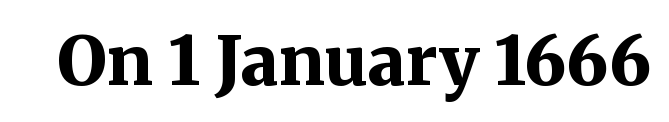
Q: Is the text bold? A: Yes.
Q: Is the text italic (slanted)? A: No, it is upright.
Q: Is the typeface a serif or a sans-serif typeface? A: Serif.
Q: Is the text underlined? A: No.
Q: Is the spacing between letters normal or unusually wide? A: Normal.
Q: Width (condensed, normal, or wide)? A: Normal.
Q: Stroke contrast? A: Medium.
Q: x-height? A: Medium.
Q: Monospaced? A: No.
